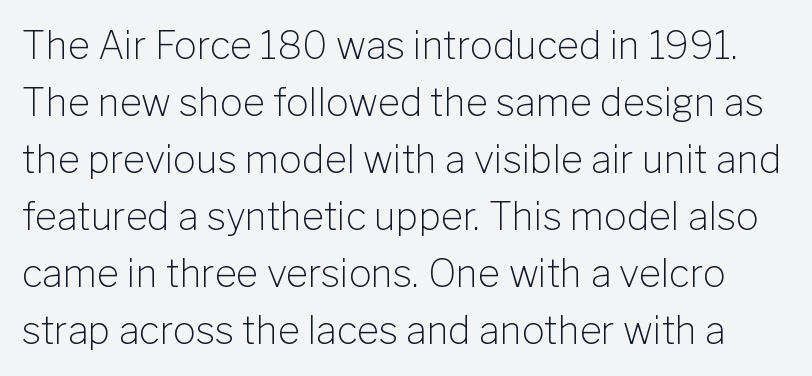
The image shows 38 px light sans-serif type, upright; set normal line spacing (1.5x), normal letter spacing, not underlined; low stroke contrast and a medium x-height.
